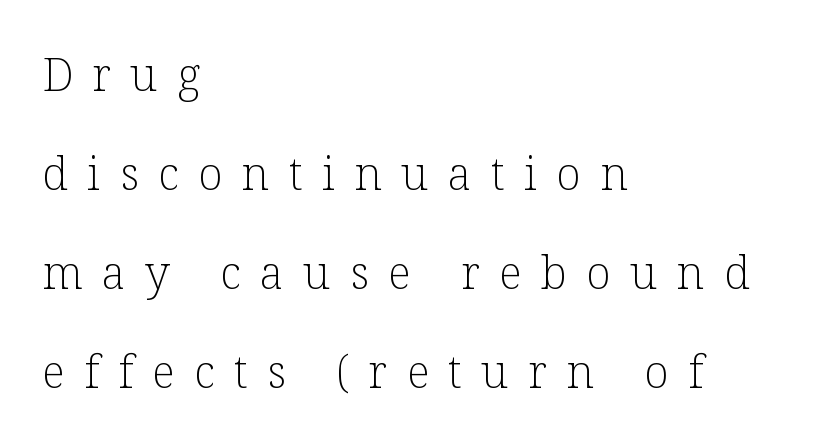
The image shows 45 px light serif type, upright; set left-aligned, loose line spacing (2.2x), unusually wide letter spacing (+0.43 em), not underlined; low stroke contrast and a medium x-height.
